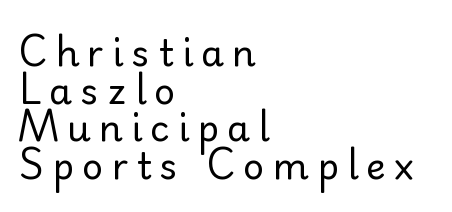
The image shows 37 px regular-weight sans-serif type, upright; set left-aligned, tight line spacing (1.02x), unusually wide letter spacing (+0.22 em), not underlined; low stroke contrast and a small x-height.
